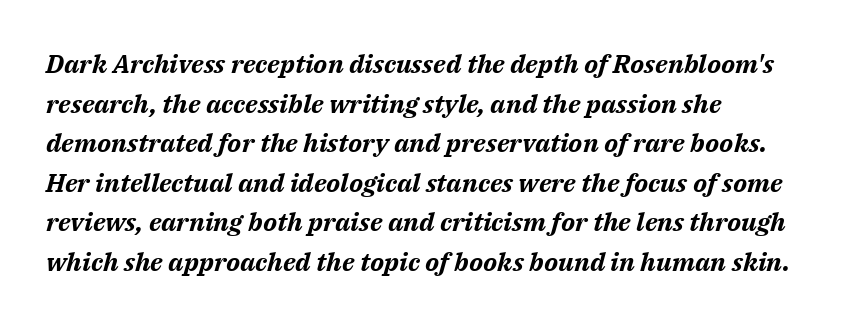
Q: Is the text bold? A: Yes.
Q: Is the text italic (slanted)? A: Yes, it leans right by about 14 degrees.
Q: Is the text underlined? A: No.
Q: Is the spacing between letters normal or unusually wide? A: Normal.
Q: Is the spacing between lines tight, normal or loose? A: Normal.
